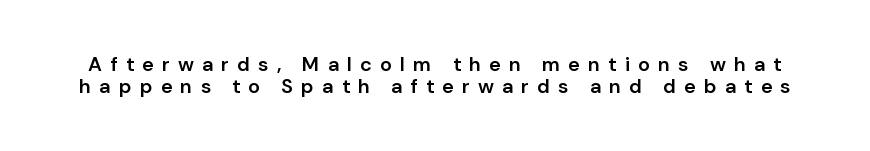
Q: Is the text bold? A: Semi-bold.
Q: Is the text italic (slanted)? A: No, it is upright.
Q: Is the text underlined? A: No.
Q: Is the spacing between letters normal or unusually wide? A: Unusually wide.
Q: Is the spacing between lines tight, normal or loose? A: Tight.
